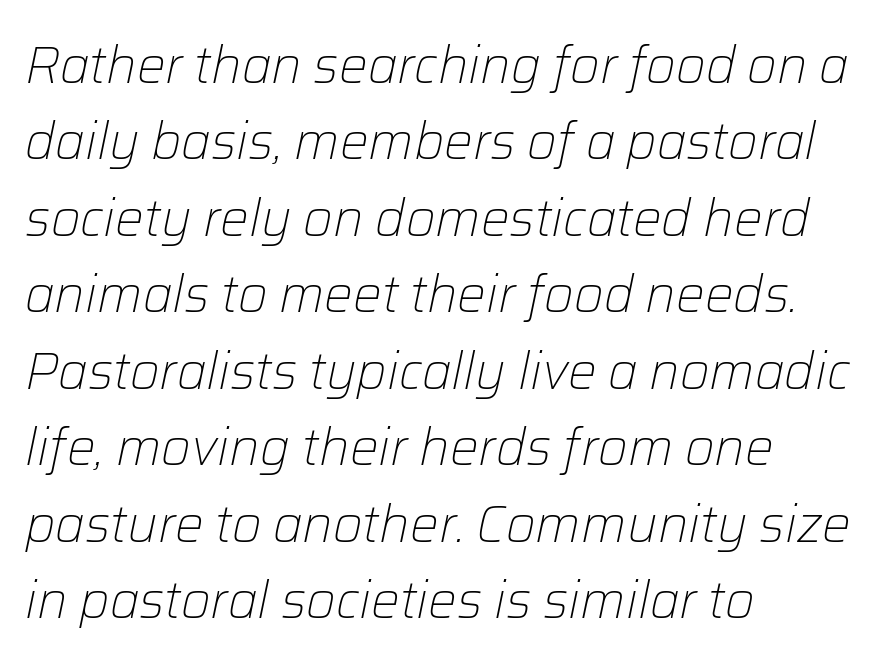
The image shows 51 px light type, italic (leaning right); set left-aligned, normal line spacing (1.5x), normal letter spacing, not underlined; low stroke contrast and a medium x-height.
